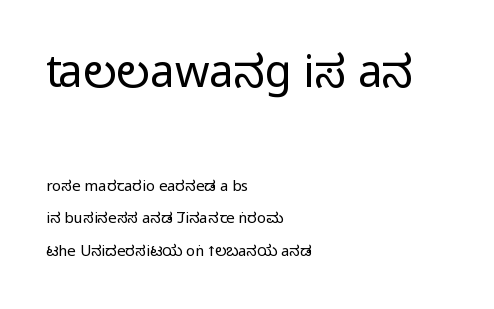
Q: Is the text bold? A: No.
Q: Is the text italic (slanted)? A: No, it is upright.
Q: Is the typeface a serif or a sans-serif typeface? A: Sans-serif.
Q: Is the text underlined? A: No.
Q: How is the paragraph aligned? A: Left-aligned.
Q: Is the spacing between letters normal or unusually wide? A: Normal.
Q: Is the spacing between lines tight, normal or loose? A: Loose.
Q: Which block of text is set in a larger size, the first (top) or the second (bottom)? A: The first (top) one.
Q: Width (condensed, normal, or wide)? A: Condensed.
Q: Stroke contrast? A: Low.
Q: x-height? A: Large.
Q: Monospaced? A: No.
